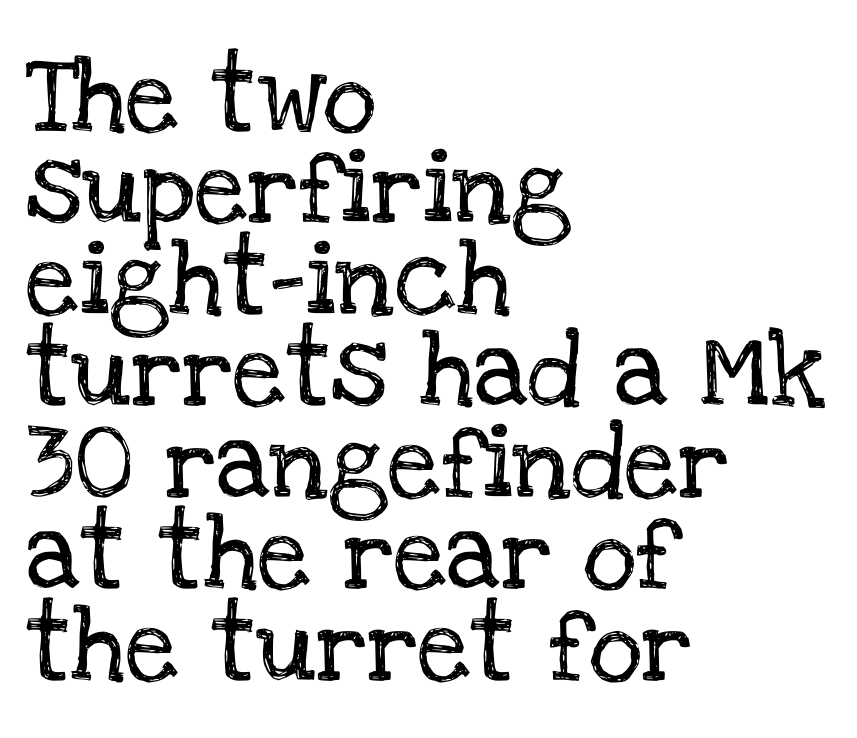
The image shows 75 px serif type, upright; set left-aligned, line spacing 1.22x, normal letter spacing, not underlined; low stroke contrast and a large x-height.
